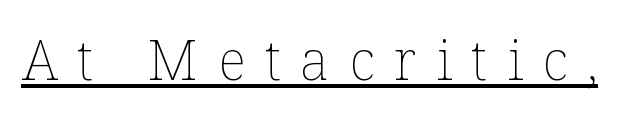
The face used here is proportionally spaced, like ordinary book or web type. Stem width sits at or under what a default text font uses. The gaps between neighbouring characters are conspicuously large. The typesetter has applied underlining to the passage shown.
